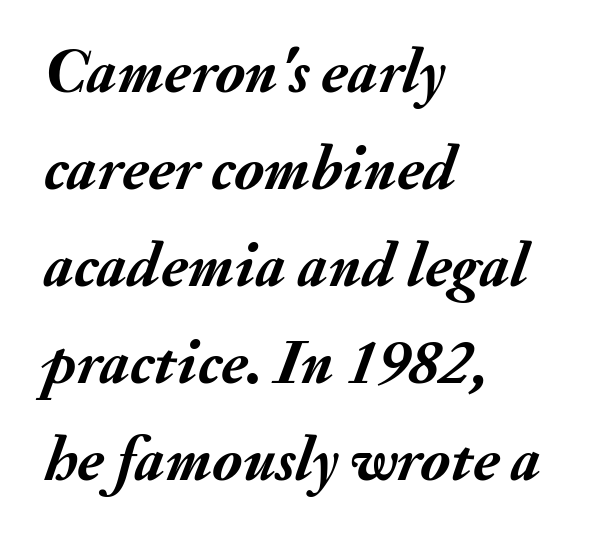
Beneath every word, the page is bare. The face used here is rendered with its standard letterfit. Every letter is thick-stroked: bold, no question. Think of a printed novel: that variable character pitch is what you see here.
